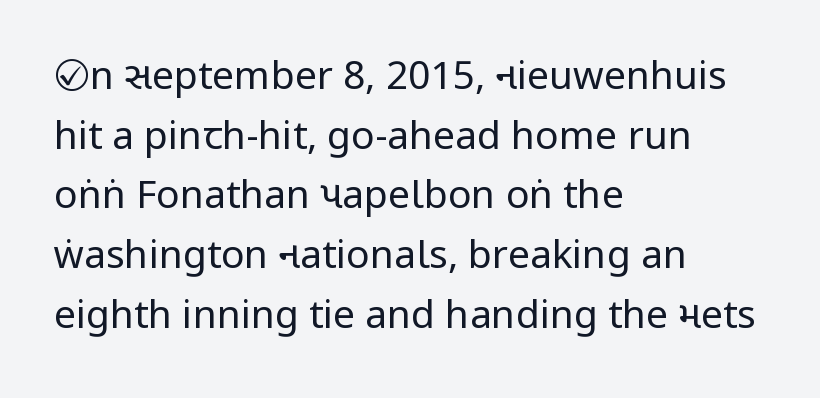
Descenders hang freely into open space. Vertically, the passage feels balanced, rows spaced as you'd expect. The typesetting does not lean heavy: it is not bold. What kind of face is this? One without serifs — a sans. Upright lettering throughout. The lines in this sample share a left origin and differ only in where they stop.
